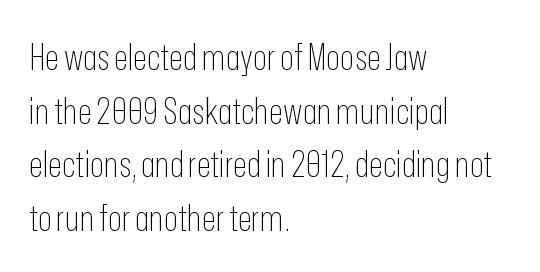
The image shows 37 px thin, condensed sans-serif type, upright; set left-aligned, normal line spacing (1.45x), normal letter spacing, not underlined; low stroke contrast and a medium x-height.
